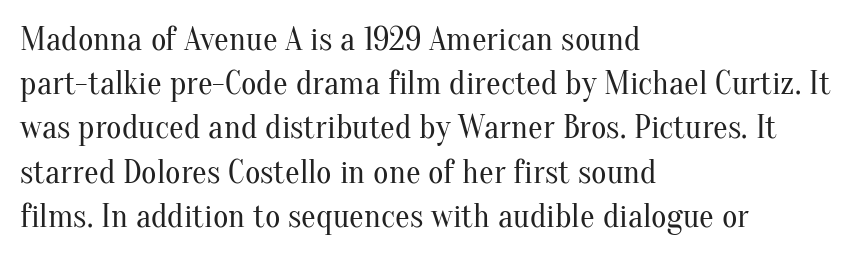
The image shows 33 px regular-weight serif type, upright; set left-aligned, normal line spacing (1.34x), normal letter spacing, not underlined; medium stroke contrast and a small x-height.
